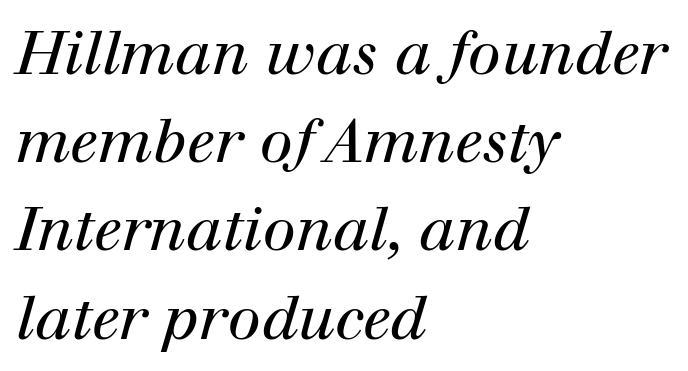
You could not count columns in this text — the font is proportionally spaced. Words float on clear page, feet unadorned. Posture: slanted. The typesetting does not lean heavy: it is not bold.
